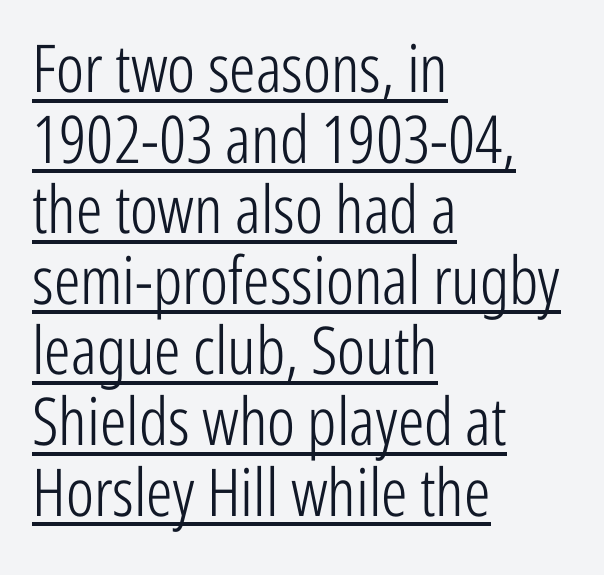
{"serif": "no", "italic": "no", "bold": "no", "weight": "light", "width": "condensed", "stroke_contrast": "low", "x_height": "medium", "monospaced": "no", "underline": "yes", "align": "left", "line_spacing": "tight", "line_spacing_ratio": 1.07, "letter_spacing": "normal", "letter_spacing_em": 0.0, "glyph_px": 66}
